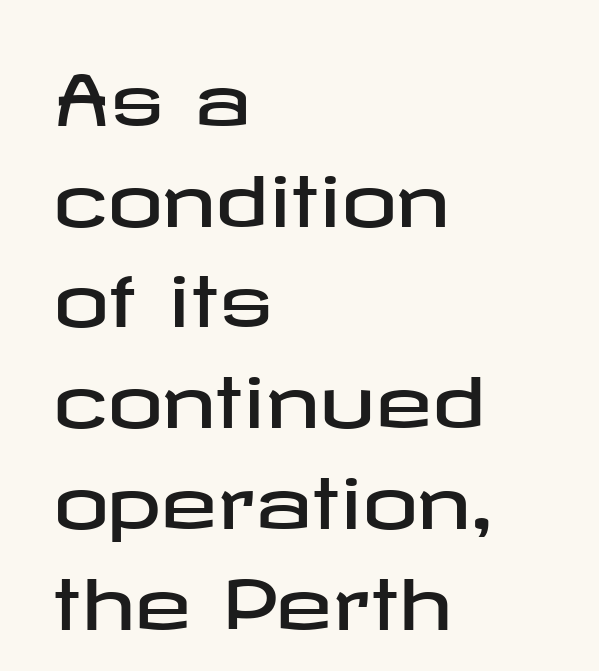
The image shows 69 px wide sans-serif type, upright; set left-aligned, normal line spacing (1.46x), normal letter spacing, not underlined; low stroke contrast and a medium x-height.
